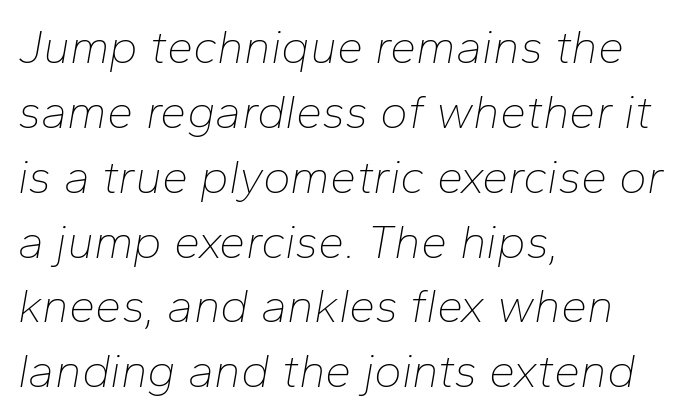
{"italic": "yes", "lean": "right", "slant_degrees": 10, "bold": "no", "weight": "thin", "width": "normal", "stroke_contrast": "low", "x_height": "medium", "monospaced": "no", "underline": "no", "align": "left", "line_spacing": "normal", "line_spacing_ratio": 1.38, "letter_spacing": "normal", "letter_spacing_em": 0.0, "glyph_px": 47}
